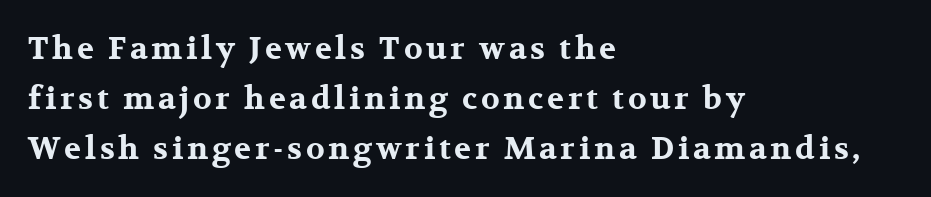
The image shows 31 px bold, wide serif type, upright; set left-aligned, normal line spacing (1.61x), not underlined; medium stroke contrast and a medium x-height.
